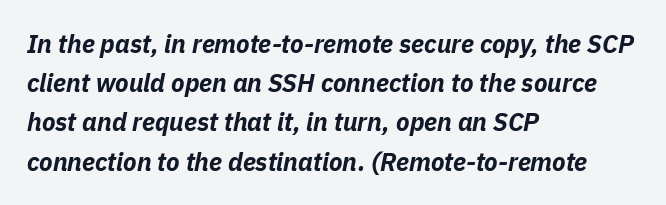
{"italic": "yes", "lean": "right", "slant_degrees": 11, "bold": "yes", "underline": "no", "align": "left", "line_spacing": "normal", "line_spacing_ratio": 1.57, "letter_spacing": "normal", "letter_spacing_em": 0.0, "glyph_px": 25}
